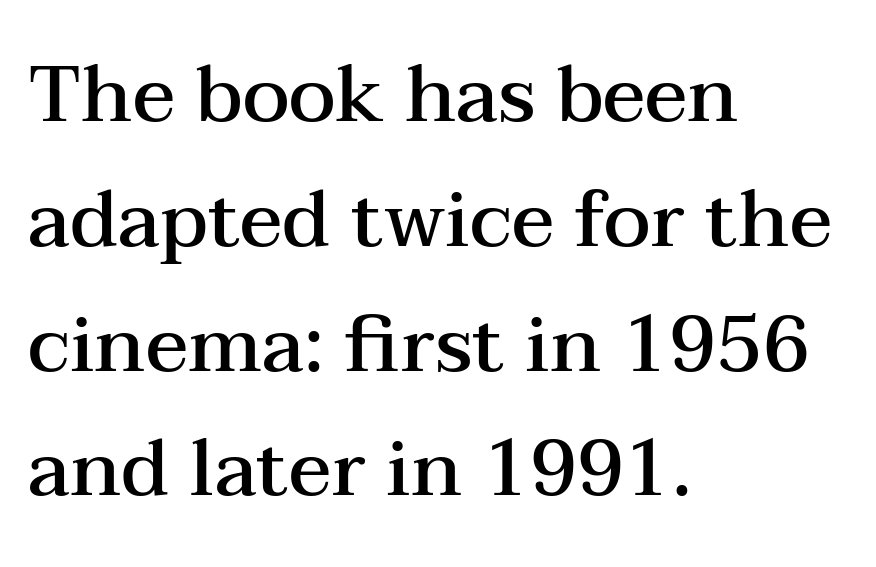
How heavy is the stroke? Medium-heavy — a semibold, shy of bold. The block of text has a typical density, with ordinary space between rows. The foot of each line stays bare and open. Italic: no, the glyphs are upright roman.
